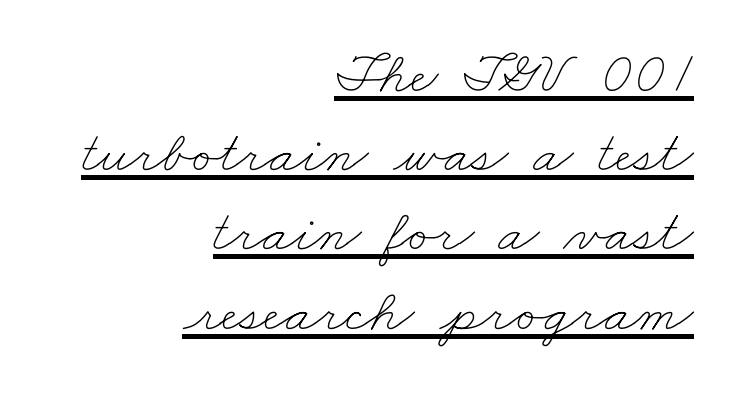
Q: Is the text bold? A: No.
Q: Is the text underlined? A: Yes.
Q: How is the paragraph aligned? A: Right-aligned.
Q: Is the spacing between letters normal or unusually wide? A: Normal.
Q: Is the spacing between lines tight, normal or loose? A: Normal.
Q: Width (condensed, normal, or wide)? A: Wide.
Q: Stroke contrast? A: Low.
Q: x-height? A: Small.
Q: Monospaced? A: No.
